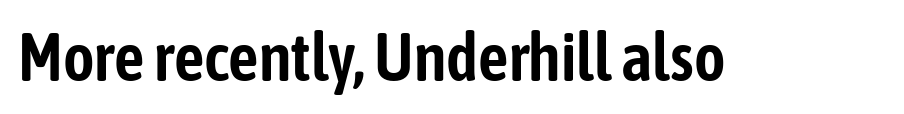
In terms of letterspacing, this is plain default setting. A typesetter would label this face a sans. These lines are rendered in a variable-pitch font. Rule under the text: the space is simply empty.
